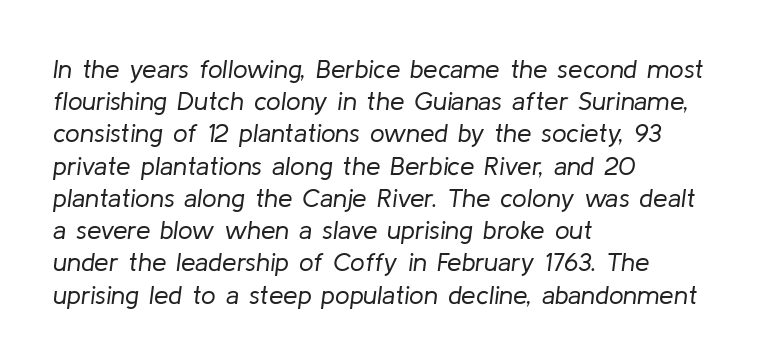
Q: Is the text bold? A: No.
Q: Is the text italic (slanted)? A: Yes, it leans right by about 8 degrees.
Q: Is the text underlined? A: No.
Q: How is the paragraph aligned? A: Left-aligned.
Q: Is the spacing between letters normal or unusually wide? A: Normal.
